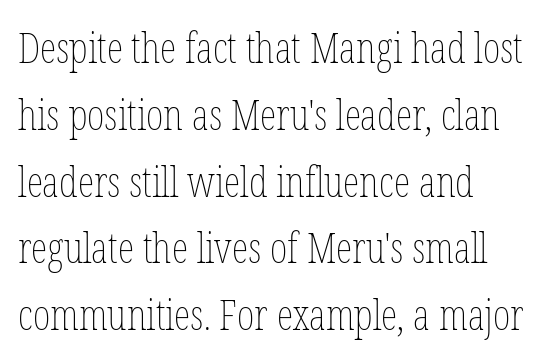
{"italic": "no", "bold": "no", "weight": "thin", "width": "condensed", "stroke_contrast": "low", "x_height": "medium", "monospaced": "no", "underline": "no", "align": "left", "line_spacing": "normal", "line_spacing_ratio": 1.59, "letter_spacing": "normal", "letter_spacing_em": 0.0, "glyph_px": 42}
